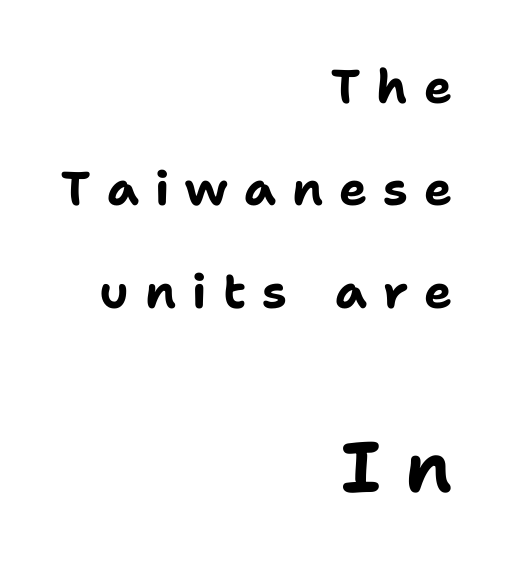
{"serif": "no", "italic": "no", "bold": "yes", "weight": "bold", "width": "normal", "stroke_contrast": "low", "x_height": "medium", "monospaced": "no", "underline": "no", "align": "right", "line_spacing": "loose", "line_spacing_ratio": 2.18, "letter_spacing": "wide", "letter_spacing_em": 0.34, "larger_block": "second", "size_ratio": 1.51, "glyph_px": 71}
